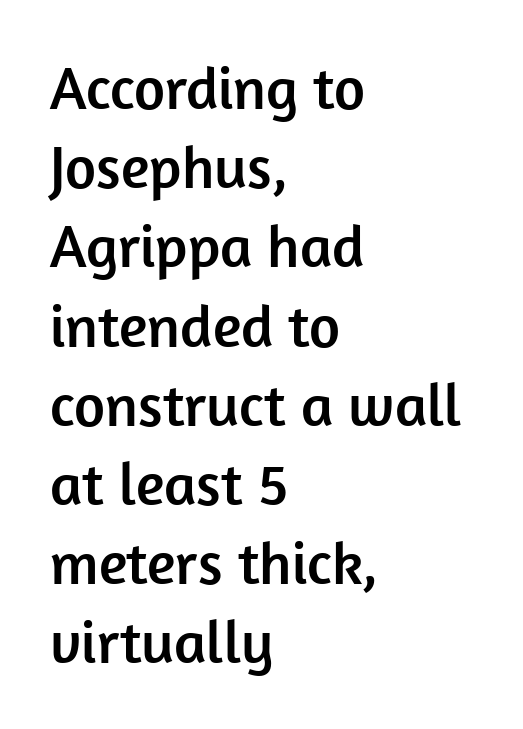
Ordinary non-slanted type is in use. A classic flush-left, rag-right setting is used for this passage. In terms of letterspacing, this is plain default setting. Letters rest on an invisible, unmarked baseline. The letters carry no serifs — their stems end cleanly without finishing strokes.
